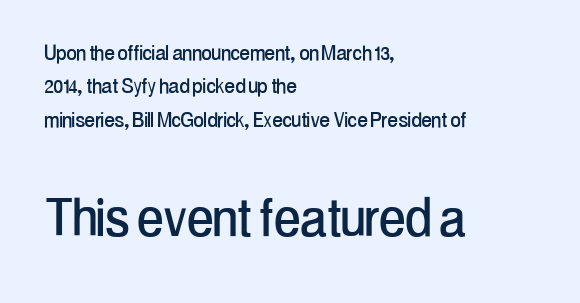
The image shows 63 px condensed sans-serif type, upright; set left-aligned, normal line spacing (1.34x), normal letter spacing, not underlined; the second (bottom) block is 2.52x larger; low stroke contrast and a medium x-height.
